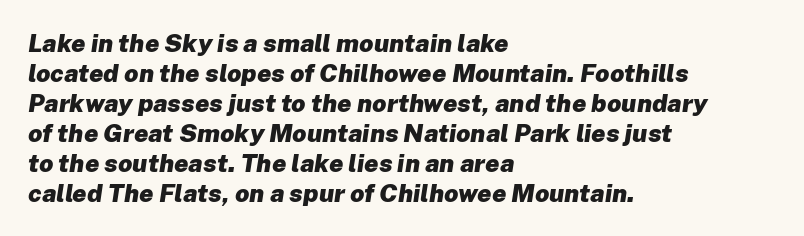
{"italic": "yes", "lean": "right", "slant_degrees": 8, "bold": "yes", "underline": "no", "align": "left", "line_spacing_ratio": 1.2, "letter_spacing": "normal", "letter_spacing_em": 0.0, "glyph_px": 25}
